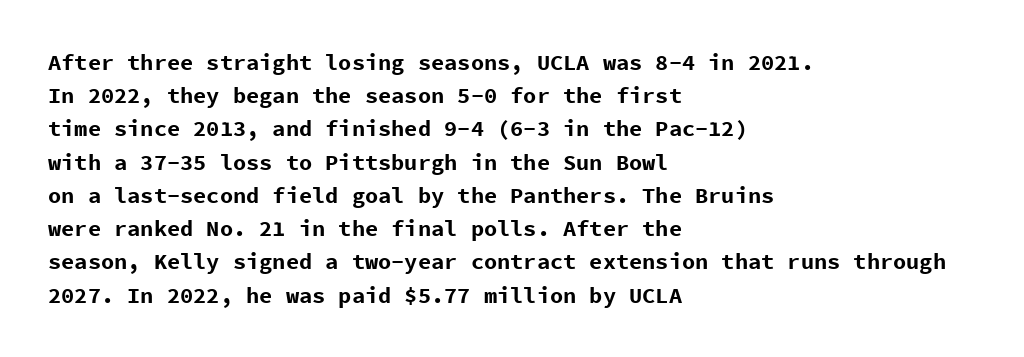
{"italic": "no", "bold": "yes", "underline": "no", "align": "left", "line_spacing": "normal", "line_spacing_ratio": 1.51, "letter_spacing": "normal", "letter_spacing_em": 0.0, "glyph_px": 22}
